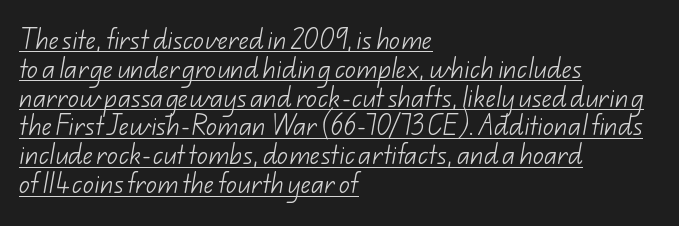
Q: Is the text bold? A: No.
Q: Is the text underlined? A: Yes.
Q: How is the paragraph aligned? A: Left-aligned.
Q: Is the spacing between letters normal or unusually wide? A: Normal.
Q: Is the spacing between lines tight, normal or loose? A: Normal.
